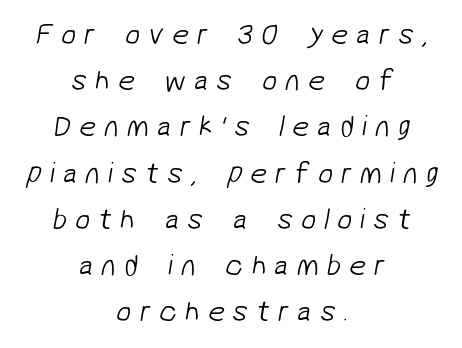
Quick note: interline space is typical. A light-to-regular cut is what we see here. Typeset on center — no edge is straight. These lines are rendered in a variable-pitch font. Beneath every word, the page is bare.
